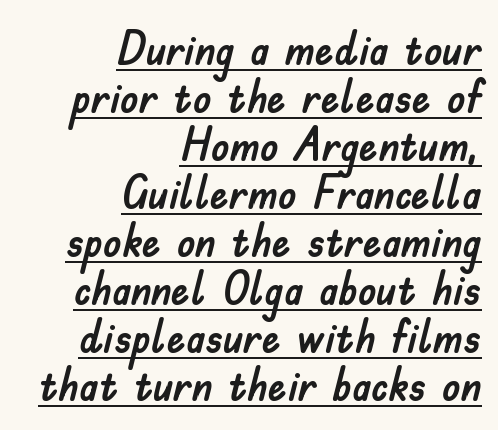
{"serif": "no", "width": "normal", "stroke_contrast": "low", "x_height": "small", "monospaced": "no", "underline": "yes", "align": "right", "line_spacing": "tight", "line_spacing_ratio": 1.02, "letter_spacing": "normal", "letter_spacing_em": 0.0, "glyph_px": 47}
